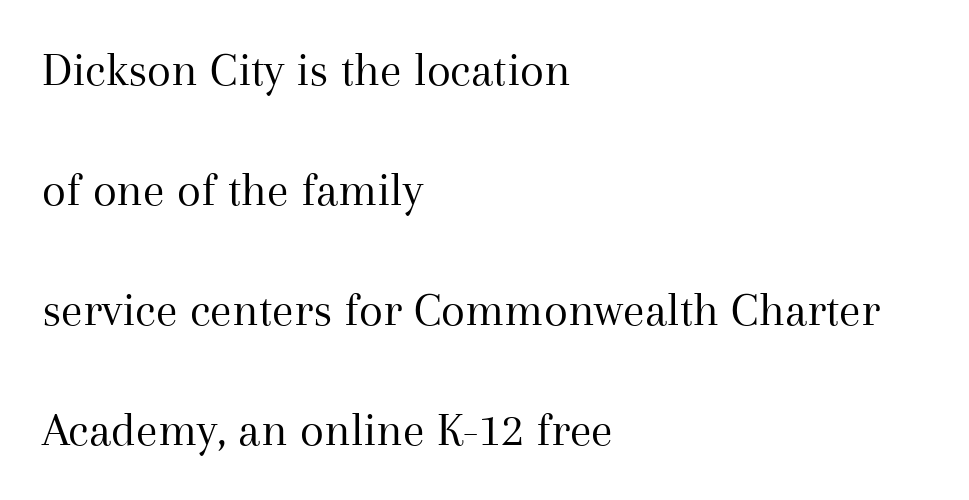
{"serif": "yes", "italic": "no", "bold": "no", "weight": "regular", "width": "normal", "stroke_contrast": "medium", "x_height": "medium", "monospaced": "no", "underline": "no", "align": "left", "line_spacing": "loose", "line_spacing_ratio": 2.45, "letter_spacing": "normal", "letter_spacing_em": 0.0, "glyph_px": 49}
